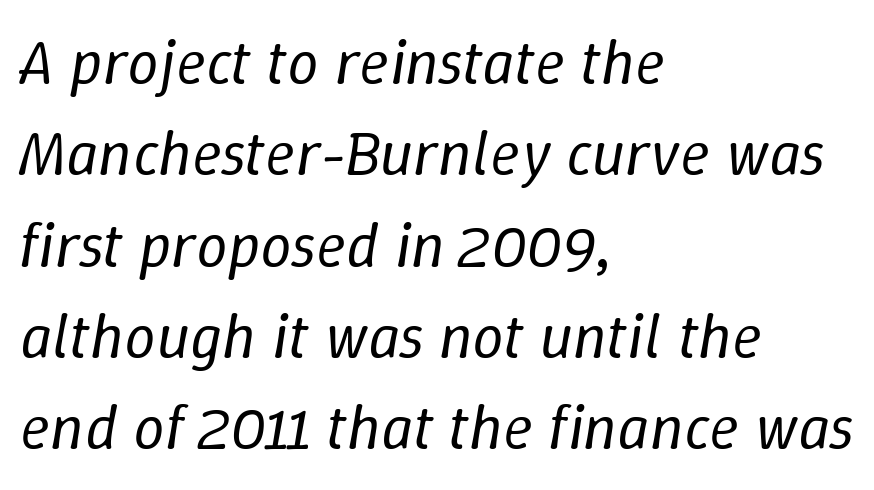
The image shows 63 px regular-weight type, italic (leaning right); set left-aligned, normal line spacing (1.45x), normal letter spacing, not underlined; low stroke contrast and a medium x-height.
